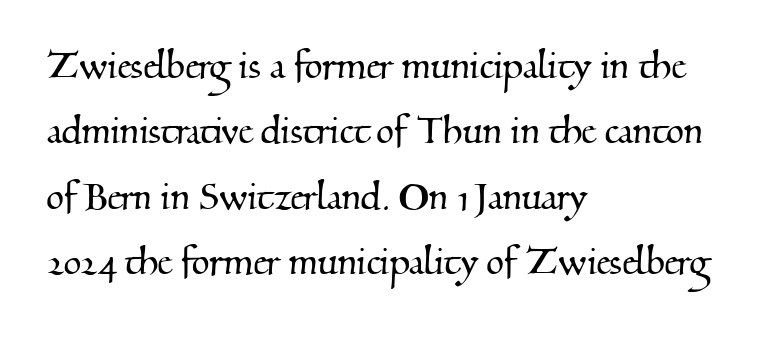
A typesetter would label this face a serif. The gaps between neighbouring characters are ordinary and unremarkable. Horizontally, the lines are justified to the leading edge only. The face used here is proportionally spaced, like ordinary book or web type. The rendering uses a moderate line-height, typical for paragraphs. The strip under each line holds only bare page.
